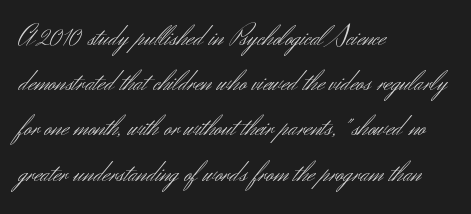
Q: Is the text bold? A: No.
Q: Is the text italic (slanted)? A: Yes.
Q: Is the typeface a serif or a sans-serif typeface? A: Sans-serif.
Q: Is the text underlined? A: No.
Q: How is the paragraph aligned? A: Left-aligned.
Q: Is the spacing between letters normal or unusually wide? A: Normal.
Q: Is the spacing between lines tight, normal or loose? A: Normal.
Q: Width (condensed, normal, or wide)? A: Normal.
Q: Stroke contrast? A: Medium.
Q: x-height? A: Small.
Q: Monospaced? A: No.
